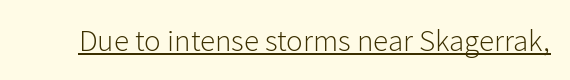
{"serif": "no", "italic": "no", "bold": "no", "weight": "light", "width": "normal", "stroke_contrast": "low", "x_height": "medium", "monospaced": "no", "underline": "yes", "letter_spacing": "normal", "letter_spacing_em": 0.0, "glyph_px": 31}
